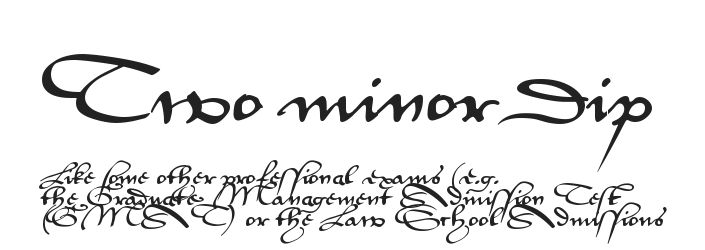
{"serif": "no", "width": "wide", "stroke_contrast": "medium", "x_height": "small", "monospaced": "no", "underline": "no", "align": "left", "line_spacing": "tight", "line_spacing_ratio": 0.95, "letter_spacing": "normal", "letter_spacing_em": 0.0, "larger_block": "first", "size_ratio": 3.05, "glyph_px": 67}
